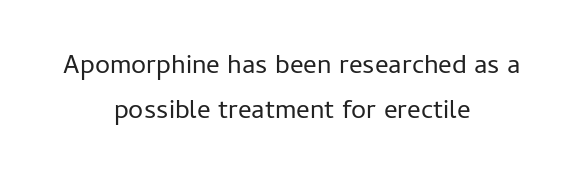
The image shows 27 px text type, upright; set centered, normal line spacing (1.66x), normal letter spacing, not underlined.
